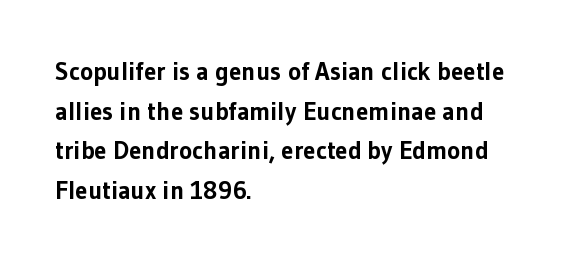
Q: Is the text bold? A: Yes.
Q: Is the text italic (slanted)? A: No, it is upright.
Q: Is the text underlined? A: No.
Q: How is the paragraph aligned? A: Left-aligned.
Q: Is the spacing between letters normal or unusually wide? A: Normal.
Q: Is the spacing between lines tight, normal or loose? A: Normal.
